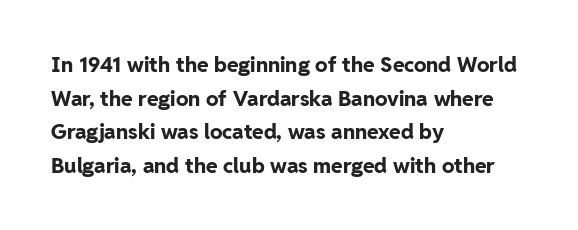
Q: Is the text bold? A: Yes.
Q: Is the text italic (slanted)? A: No, it is upright.
Q: Is the text underlined? A: No.
Q: How is the paragraph aligned? A: Left-aligned.
Q: Is the spacing between letters normal or unusually wide? A: Normal.
Q: Is the spacing between lines tight, normal or loose? A: Normal.
